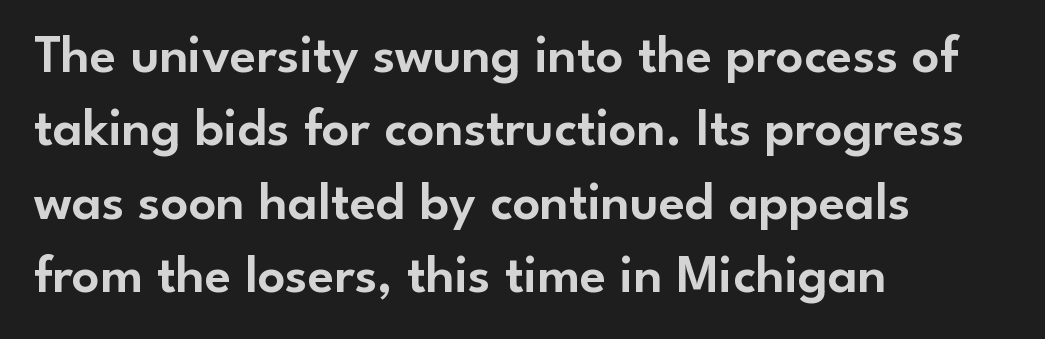
One-word summary of the alignment: left. The space directly below the letters is spotless. The letters advance in unequal steps, a hallmark of proportional type. The letters carry no serifs — their stems end cleanly without finishing strokes. The typography opts for an upright posture over an oblique one. Glyph-to-glyph distance matches everyday printed text.
